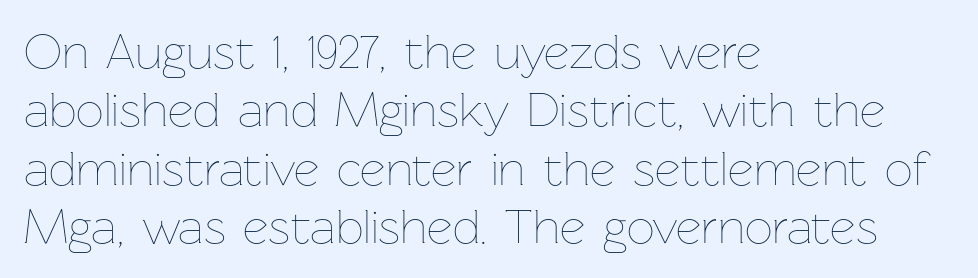
Q: Is the text bold? A: No.
Q: Is the text italic (slanted)? A: No, it is upright.
Q: Is the text underlined? A: No.
Q: How is the paragraph aligned? A: Left-aligned.
Q: Is the spacing between letters normal or unusually wide? A: Normal.
Q: Width (condensed, normal, or wide)? A: Normal.
Q: Stroke contrast? A: Low.
Q: x-height? A: Medium.
Q: Monospaced? A: No.
